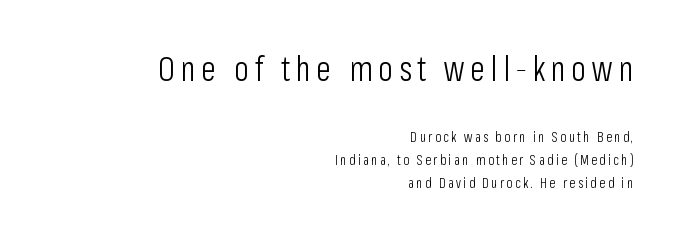
Q: Is the text bold? A: No.
Q: Is the text italic (slanted)? A: No, it is upright.
Q: Is the typeface a serif or a sans-serif typeface? A: Sans-serif.
Q: Is the text underlined? A: No.
Q: How is the paragraph aligned? A: Right-aligned.
Q: Is the spacing between lines tight, normal or loose? A: Normal.
Q: Which block of text is set in a larger size, the first (top) or the second (bottom)? A: The first (top) one.
Q: Width (condensed, normal, or wide)? A: Condensed.
Q: Stroke contrast? A: Low.
Q: x-height? A: Medium.
Q: Monospaced? A: No.
